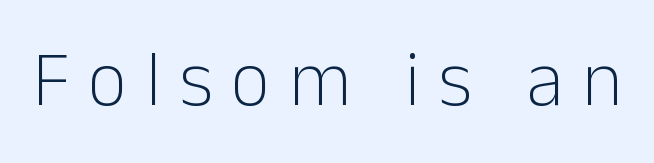
Examine the stroke ends and you'll find no serifs. The typesetting does not lean heavy: it is not bold. You could not count columns in this text — the font is proportionally spaced. Posture: vertical. The gaps between neighbouring characters are conspicuously large.
